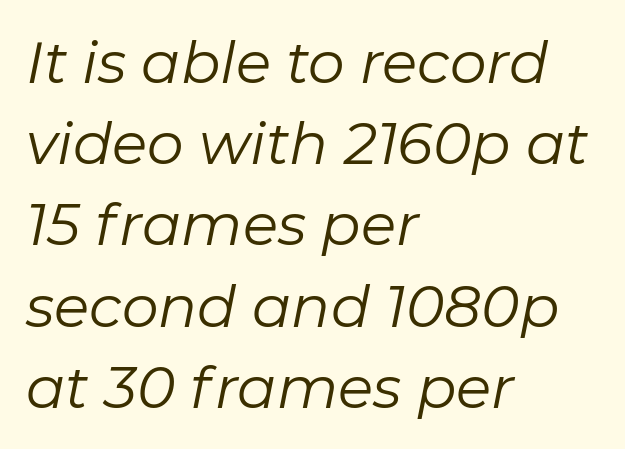
{"italic": "yes", "lean": "right", "slant_degrees": 11, "bold": "no", "weight": "regular", "width": "normal", "stroke_contrast": "low", "x_height": "medium", "monospaced": "no", "underline": "no", "align": "left", "line_spacing": "normal", "line_spacing_ratio": 1.4, "letter_spacing": "normal", "letter_spacing_em": 0.0, "glyph_px": 58}
